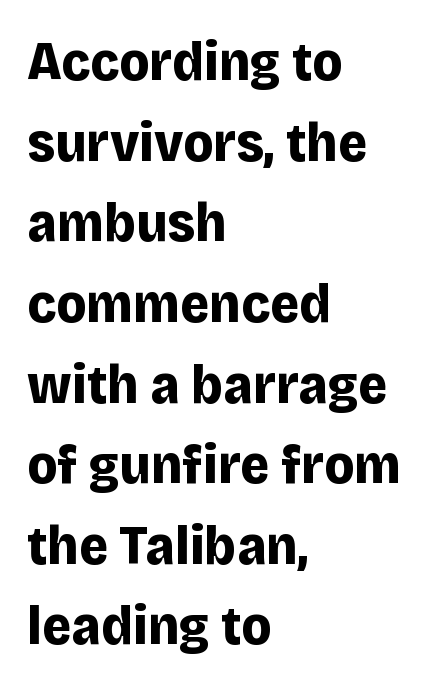
Q: Is the text bold? A: Yes.
Q: Is the text italic (slanted)? A: No, it is upright.
Q: Is the typeface a serif or a sans-serif typeface? A: Sans-serif.
Q: Is the text underlined? A: No.
Q: How is the paragraph aligned? A: Left-aligned.
Q: Is the spacing between letters normal or unusually wide? A: Normal.
Q: Is the spacing between lines tight, normal or loose? A: Normal.
Q: Width (condensed, normal, or wide)? A: Normal.
Q: Stroke contrast? A: Low.
Q: x-height? A: Large.
Q: Monospaced? A: No.
